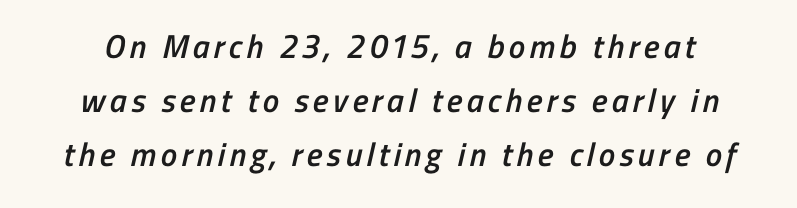
Q: Is the text bold? A: Semi-bold.
Q: Is the typeface a serif or a sans-serif typeface? A: Sans-serif.
Q: Is the text underlined? A: No.
Q: Is the spacing between lines tight, normal or loose? A: Normal.
Q: Width (condensed, normal, or wide)? A: Condensed.
Q: Stroke contrast? A: Low.
Q: x-height? A: Medium.
Q: Monospaced? A: No.
